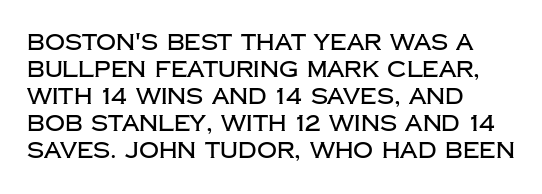
The horizontal fit of the characters is conventional and even. The typesetter chose a ragged-right arrangement here. Upright lettering throughout. The specimen omits any rule beneath the text block's lines.
